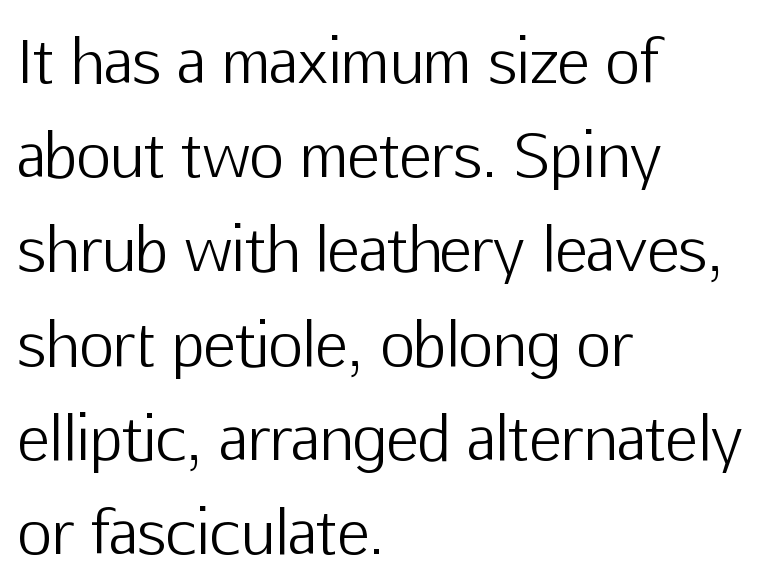
{"serif": "no", "italic": "no", "bold": "no", "weight": "light", "width": "normal", "stroke_contrast": "low", "x_height": "medium", "monospaced": "no", "underline": "no", "align": "left", "line_spacing": "normal", "line_spacing_ratio": 1.57, "letter_spacing": "normal", "letter_spacing_em": 0.0, "glyph_px": 60}
